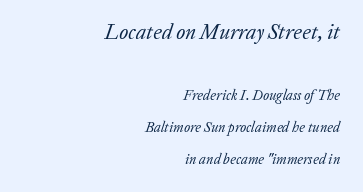
The image shows 21 px text type, italic (leaning right); set right-aligned, loose line spacing (2.32x), normal letter spacing, not underlined; the first (top) block is 1.5x larger.
